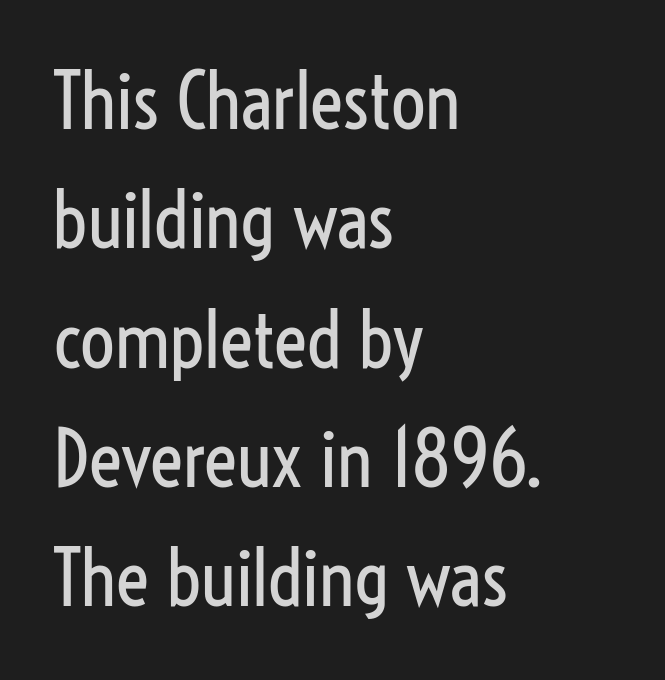
Looks like regular typesetting: each glyph gets only the width it needs. These lines keep a tight, regular rhythm from letter to letter. Classification — sans serif. Does the copy run flush right? No — it runs flush left.
